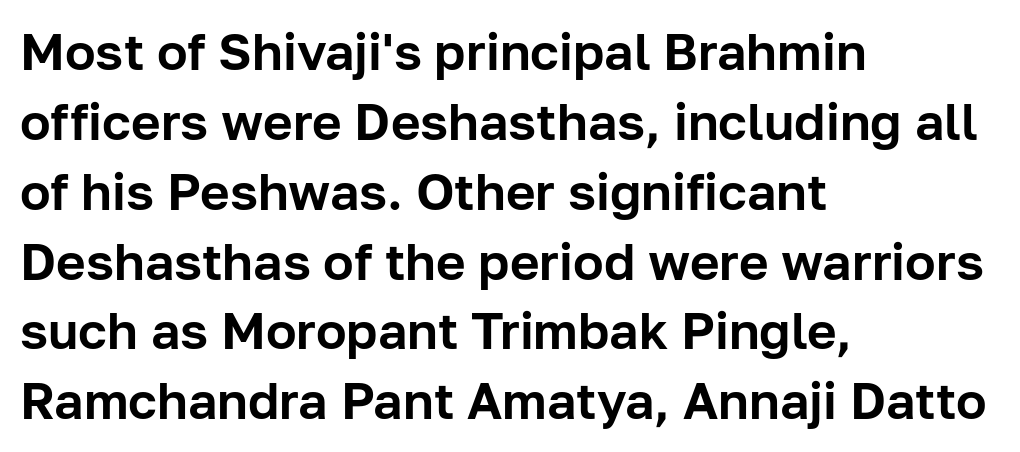
A normal amount of white space separates one row of letters from the next. The paragraph has a hard left edge and a soft right edge. Caption: standard tracking, unaltered. Style check: upright. The rendering uses natural spacing where letterforms have individual widths.
